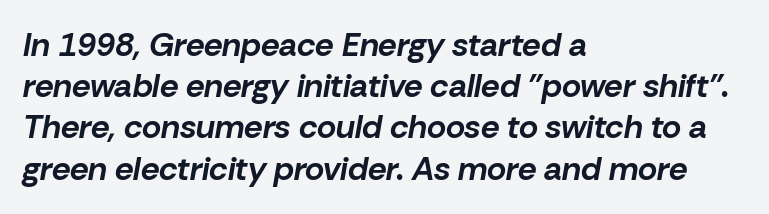
Q: Is the text bold? A: Yes.
Q: Is the text italic (slanted)? A: Yes, it leans right by about 10 degrees.
Q: Is the text underlined? A: No.
Q: How is the paragraph aligned? A: Left-aligned.
Q: Is the spacing between letters normal or unusually wide? A: Normal.
Q: Is the spacing between lines tight, normal or loose? A: Normal.
Q: Width (condensed, normal, or wide)? A: Normal.
Q: Stroke contrast? A: Low.
Q: x-height? A: Medium.
Q: Monospaced? A: No.
